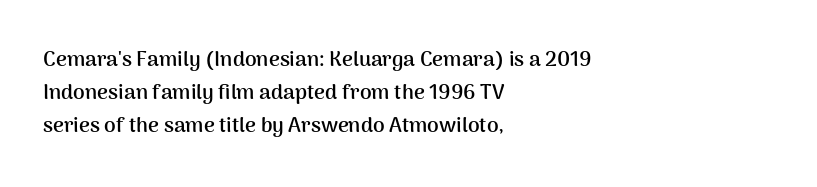
Weight check: bold — yes, fully. This rendering features lettering with no underline. This is the regular roman posture of the typeface. Is there much room between lines? A standard amount, neither cramped nor airy. No extra tracking has been applied to these lines. The rag falls on the right side of this text block.
